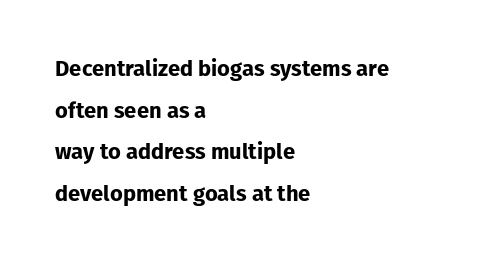
The image shows 22 px bold type, upright; set left-aligned, line spacing 1.89x, normal letter spacing, not underlined.
